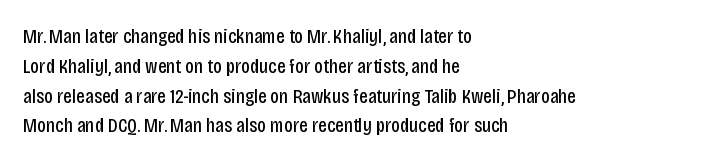
Quick note: interline space is typical. Nothing unusual about the tracking: characters are spaced as the font intends. Unmarked baselines from the first word to the last. No italicization has been applied; the sample stays upright.
